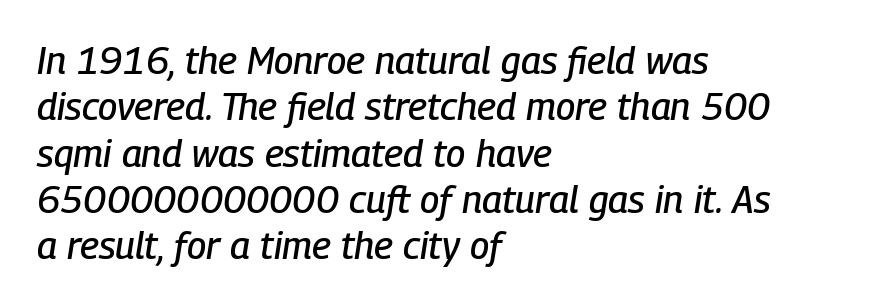
In CSS terms this would be text-align: left. The tracking reads as untouched default to a designer's eye. Has an underline been added? It has not. This sample has the flowing, uneven cadence of proportional lettering. The typography opts for an oblique posture over an upright one.
